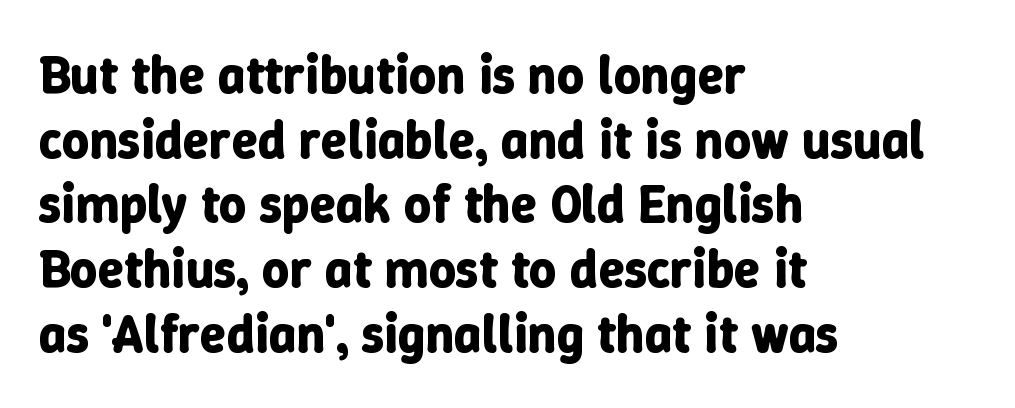
Q: Is the text bold? A: Yes.
Q: Is the text italic (slanted)? A: No, it is upright.
Q: Is the text underlined? A: No.
Q: How is the paragraph aligned? A: Left-aligned.
Q: Is the spacing between letters normal or unusually wide? A: Normal.
Q: Width (condensed, normal, or wide)? A: Normal.
Q: Stroke contrast? A: Low.
Q: x-height? A: Medium.
Q: Monospaced? A: No.
